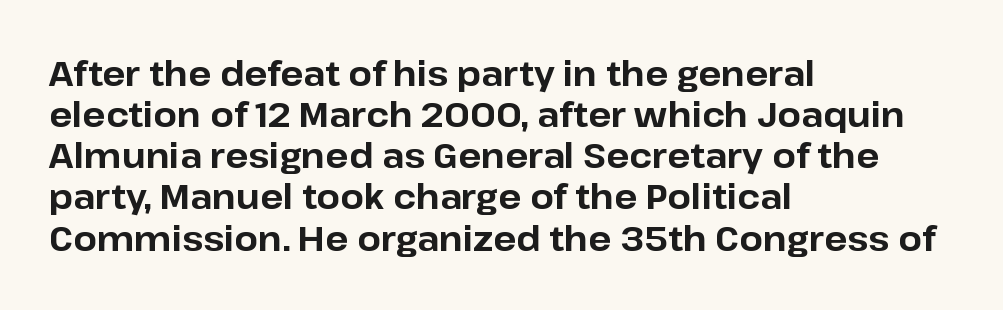
The image shows 34 px bold sans-serif type, upright; set left-aligned, line spacing 1.21x, normal letter spacing, not underlined; low stroke contrast and a medium x-height.
